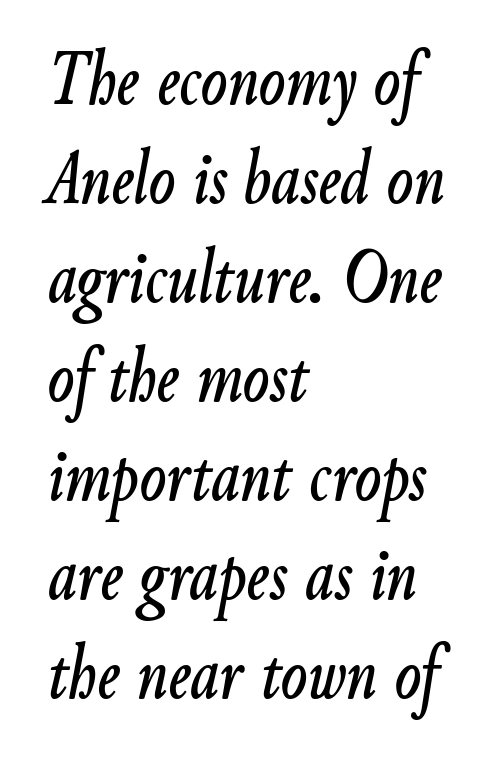
The image shows 78 px condensed type, italic (leaning right); set left-aligned, normal line spacing (1.27x), normal letter spacing, not underlined; low stroke contrast and a small x-height.
